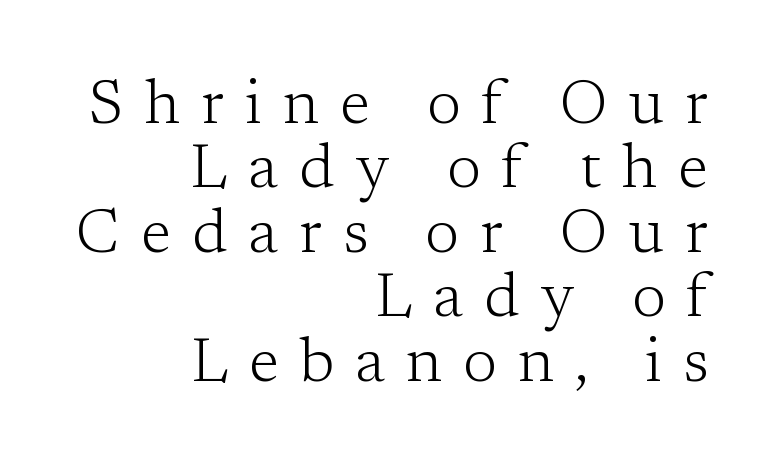
The image shows 62 px light serif type, upright; set right-aligned, tight line spacing (1.04x), unusually wide letter spacing (+0.34 em), not underlined; low stroke contrast and a medium x-height.
